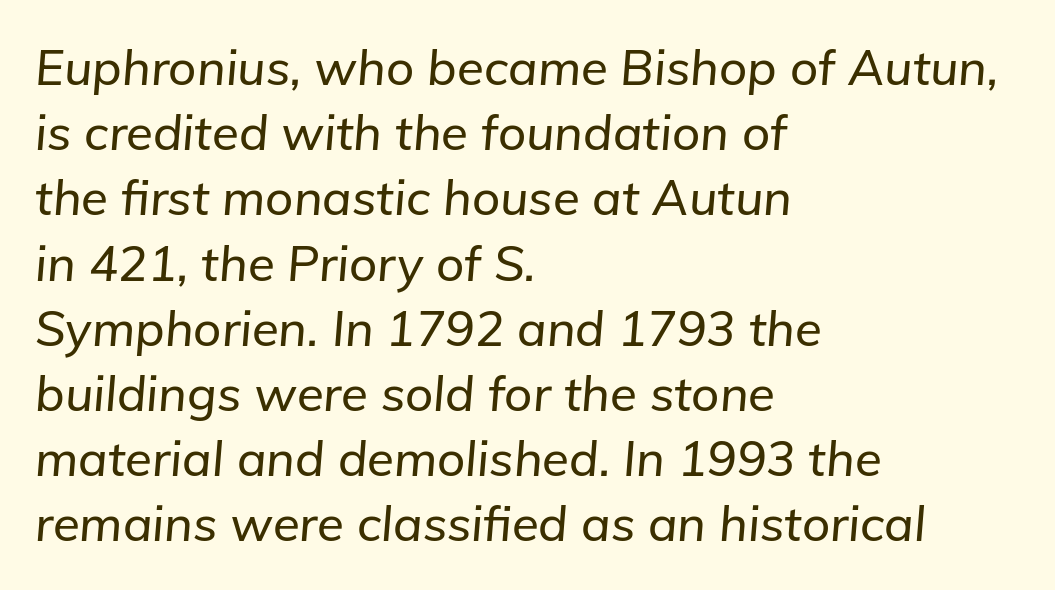
This block has exactly the height ordinary leading produces. The paragraph shown leans on its left margin. Underlining? Definitely not there. The passage shown is typed in a proportional face where columns would drift. The text carries the slant typical of an italic or oblique font. Words appear dense and cohesive because spacing is normal.
